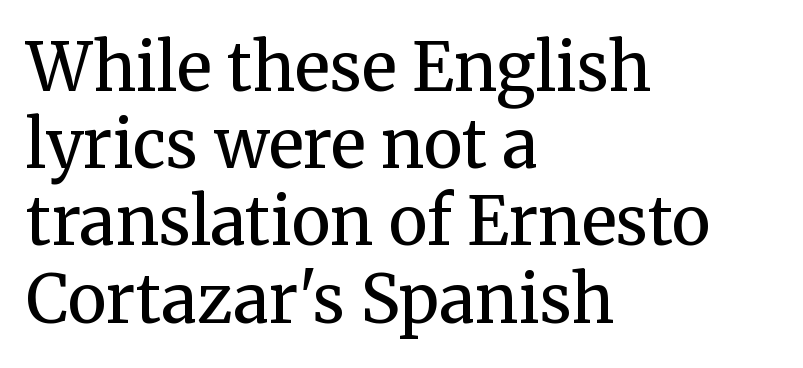
Q: Is the text bold? A: No.
Q: Is the text italic (slanted)? A: No, it is upright.
Q: Is the typeface a serif or a sans-serif typeface? A: Serif.
Q: Is the text underlined? A: No.
Q: How is the paragraph aligned? A: Left-aligned.
Q: Is the spacing between letters normal or unusually wide? A: Normal.
Q: Width (condensed, normal, or wide)? A: Normal.
Q: Stroke contrast? A: Medium.
Q: x-height? A: Medium.
Q: Monospaced? A: No.
